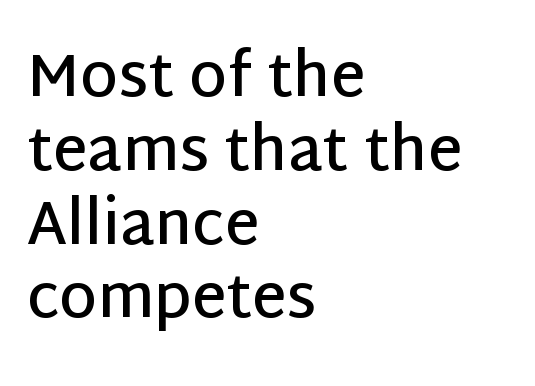
Q: Is the text bold? A: Semi-bold.
Q: Is the text italic (slanted)? A: No, it is upright.
Q: Is the typeface a serif or a sans-serif typeface? A: Sans-serif.
Q: Is the text underlined? A: No.
Q: How is the paragraph aligned? A: Left-aligned.
Q: Is the spacing between letters normal or unusually wide? A: Normal.
Q: Width (condensed, normal, or wide)? A: Normal.
Q: Stroke contrast? A: Low.
Q: x-height? A: Large.
Q: Monospaced? A: No.
